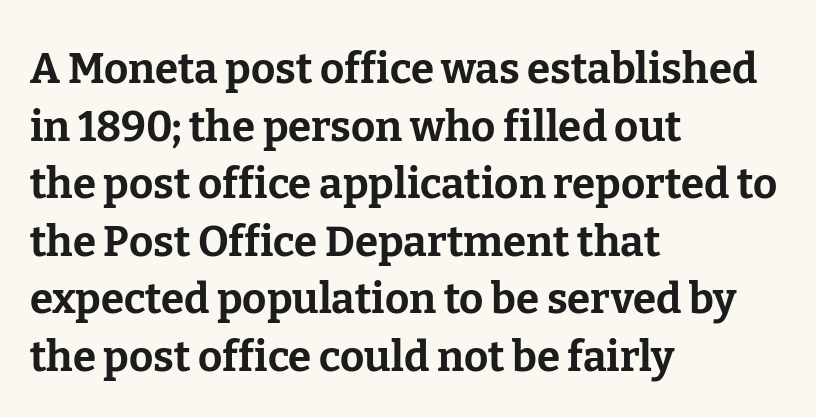
The space beneath each line is pristine and unruled. A classic flush-left, rag-right setting is used for this passage. The face used here is rendered with its standard letterfit. Compared with typical paragraphs, the rows here are spaced about the same. The axis of the letterforms is exactly vertical. Do the characters align in a grid? No, the font is proportional.
